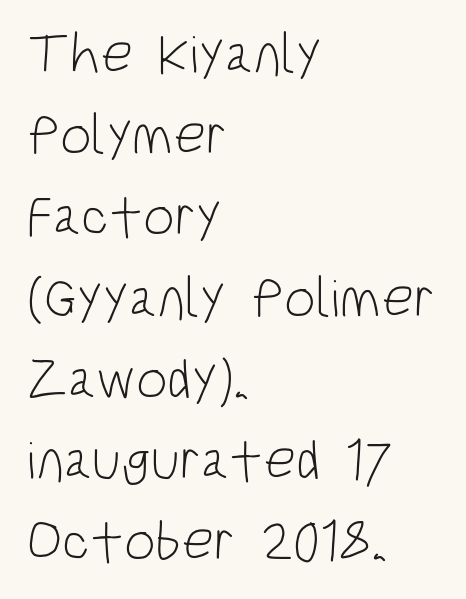
The image shows 56 px light, condensed sans-serif type, upright; set left-aligned, normal line spacing (1.45x), normal letter spacing, not underlined; low stroke contrast and a large x-height.
